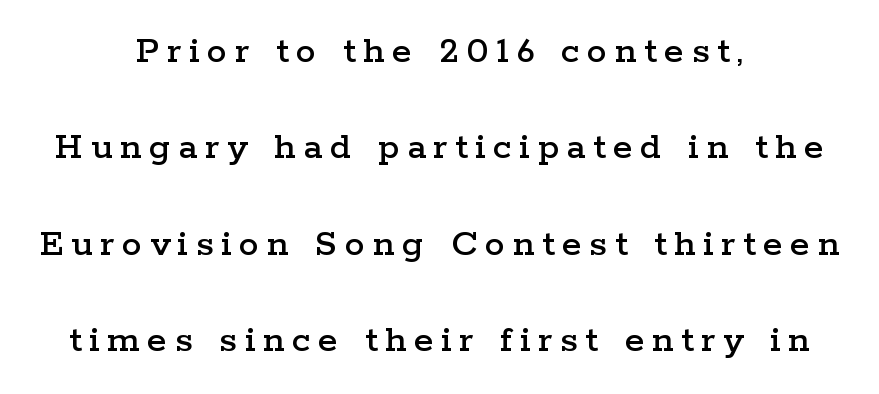
The image shows 40 px wide serif type, upright; set centered, loose line spacing (2.41x), not underlined; low stroke contrast and a medium x-height.
